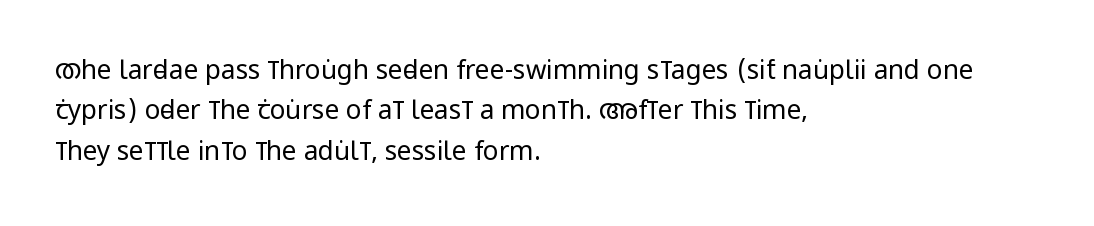
Check the space under the baseline: it is left empty. The type sits square on the baseline with zero lean. Line spacing here is normal. Casual observation: everything's shoved over to the left. Honestly, the letter spacing is just normal — you wouldn't notice it.
